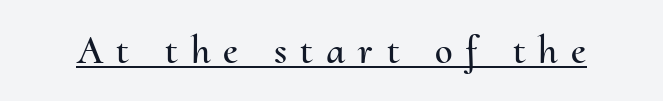
Q: Is the text italic (slanted)? A: No, it is upright.
Q: Is the text underlined? A: Yes.
Q: Is the spacing between letters normal or unusually wide? A: Unusually wide.
Q: Width (condensed, normal, or wide)? A: Normal.
Q: Stroke contrast? A: Medium.
Q: x-height? A: Small.
Q: Monospaced? A: No.
